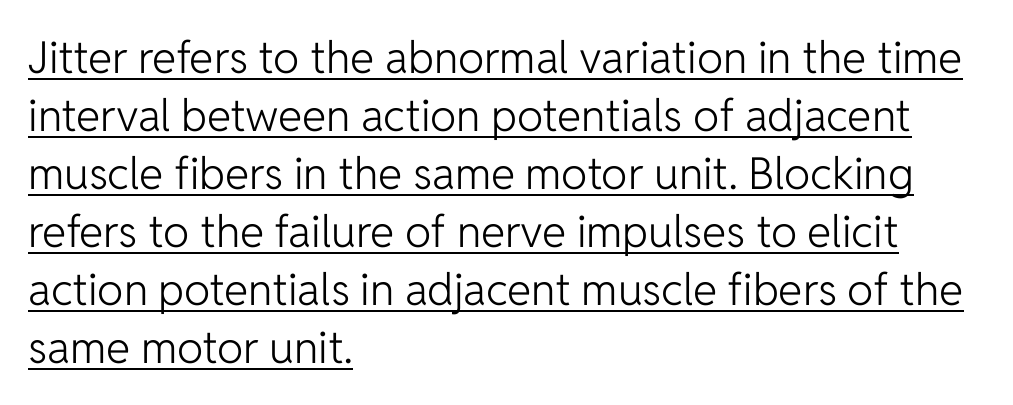
{"serif": "no", "italic": "no", "bold": "no", "weight": "light", "width": "normal", "stroke_contrast": "low", "x_height": "medium", "monospaced": "no", "underline": "yes", "align": "left", "line_spacing": "normal", "line_spacing_ratio": 1.32, "letter_spacing": "normal", "letter_spacing_em": 0.0, "glyph_px": 44}
